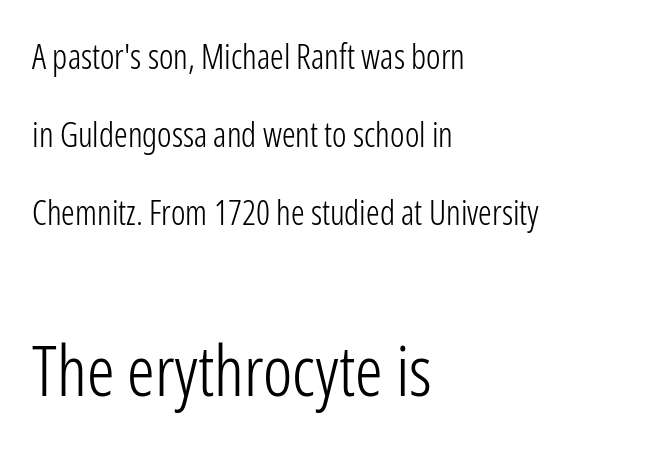
Q: Is the text bold? A: No.
Q: Is the text italic (slanted)? A: No, it is upright.
Q: Is the typeface a serif or a sans-serif typeface? A: Sans-serif.
Q: Is the text underlined? A: No.
Q: How is the paragraph aligned? A: Left-aligned.
Q: Is the spacing between letters normal or unusually wide? A: Normal.
Q: Is the spacing between lines tight, normal or loose? A: Loose.
Q: Which block of text is set in a larger size, the first (top) or the second (bottom)? A: The second (bottom) one.
Q: Width (condensed, normal, or wide)? A: Condensed.
Q: Stroke contrast? A: Low.
Q: x-height? A: Medium.
Q: Monospaced? A: No.
